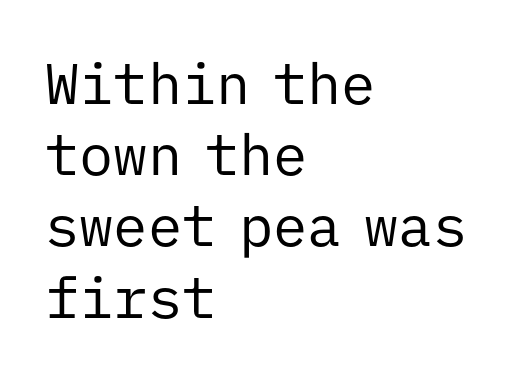
{"serif": "no", "italic": "no", "bold": "no", "weight": "regular", "width": "normal", "stroke_contrast": "low", "x_height": "medium", "monospaced": "yes", "underline": "no", "align": "left", "line_spacing": "normal", "line_spacing_ratio": 1.25, "letter_spacing": "normal", "letter_spacing_em": 0.0, "glyph_px": 57}
